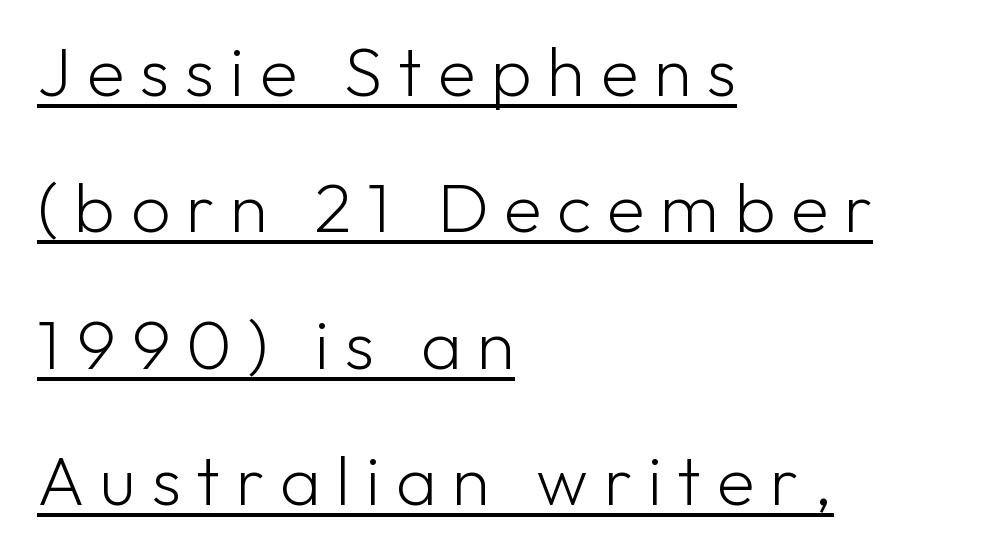
{"serif": "no", "italic": "no", "bold": "no", "weight": "light", "width": "normal", "stroke_contrast": "low", "x_height": "medium", "monospaced": "no", "underline": "yes", "align": "left", "line_spacing": "loose", "line_spacing_ratio": 1.95, "letter_spacing": "wide", "letter_spacing_em": 0.22, "glyph_px": 70}
